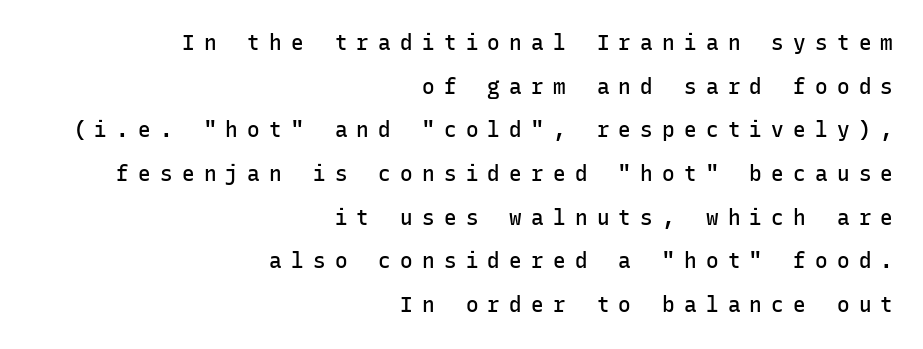
{"italic": "no", "bold": "semi", "underline": "no", "align": "right", "line_spacing": "loose", "line_spacing_ratio": 2.08, "letter_spacing": "wide", "letter_spacing_em": 0.44, "glyph_px": 21}
